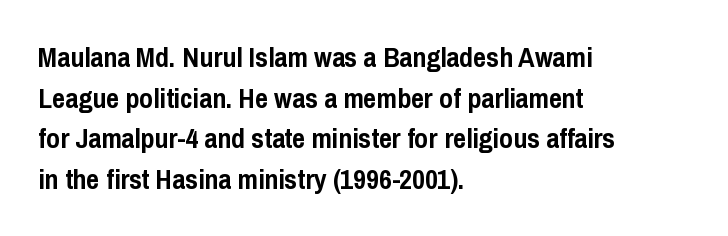
Short note: letters normally spaced. Here the designer chose a conventional face with non-uniform glyph widths. Leading: standard. Every letter is thick-stroked: bold, no question. Italic: no, the glyphs are upright roman.
